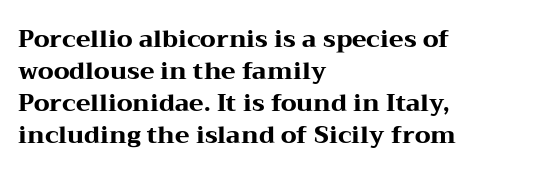
How are the letters spaced? Ordinarily, with no added tracking. Left-aligned paragraph, ragged on the right. The rows are spaced the way most documents space them. The glyphs are unaccompanied by any horizontal stroke below them. Weight check: bold — yes, fully. Ordinary non-slanted type is in use.
